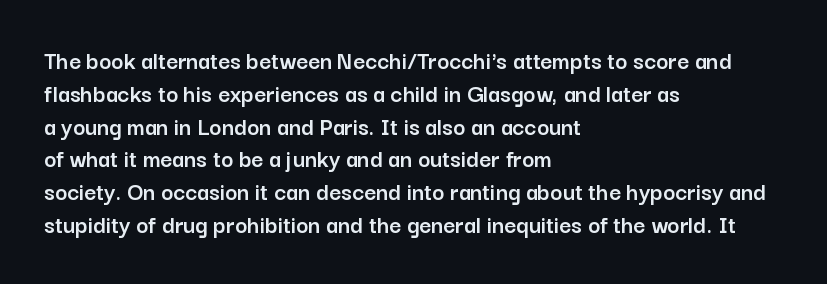
Q: Is the text italic (slanted)? A: No, it is upright.
Q: Is the text underlined? A: No.
Q: How is the paragraph aligned? A: Left-aligned.
Q: Is the spacing between letters normal or unusually wide? A: Normal.
Q: Is the spacing between lines tight, normal or loose? A: Normal.
